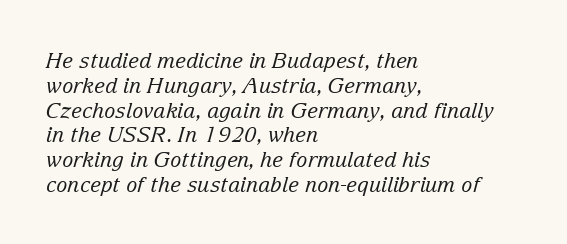
Q: Is the text bold? A: No.
Q: Is the text italic (slanted)? A: Yes, it leans right by about 15 degrees.
Q: Is the text underlined? A: No.
Q: How is the paragraph aligned? A: Left-aligned.
Q: Is the spacing between letters normal or unusually wide? A: Normal.
